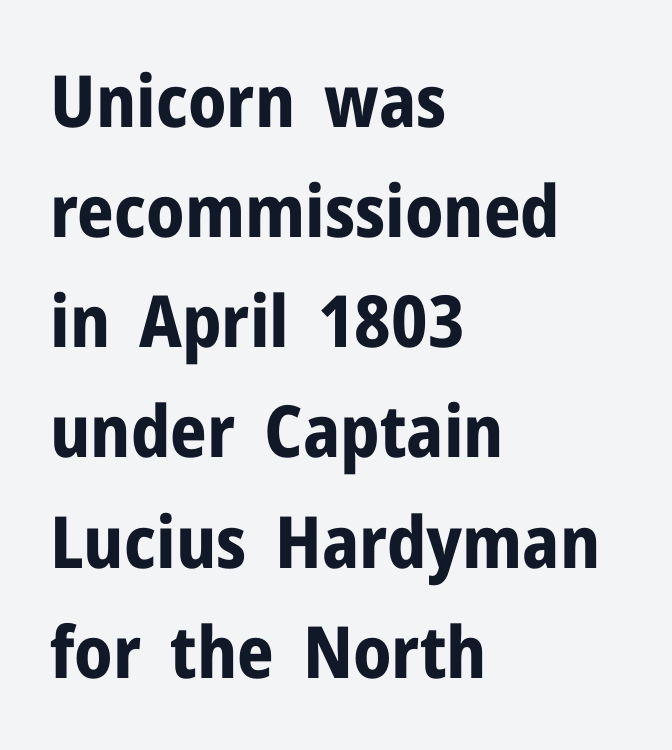
The typesetting leans heavy: a genuine bold. Underlining? Definitely not there. Each letter's strokes conclude bluntly, with no projecting serifs. The rendering uses natural spacing where letterforms have individual widths.
